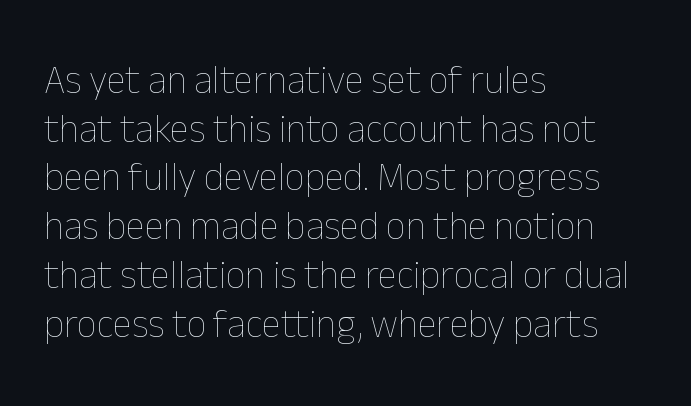
The space beneath each line is pristine and unruled. This is roman type, the default non-slanted kind. The typesetting does not lean heavy: it is not bold. If you drew a ruler down the left edge, every line would touch it. The letters advance in unequal steps, a hallmark of proportional type. Line spacing here is normal.
